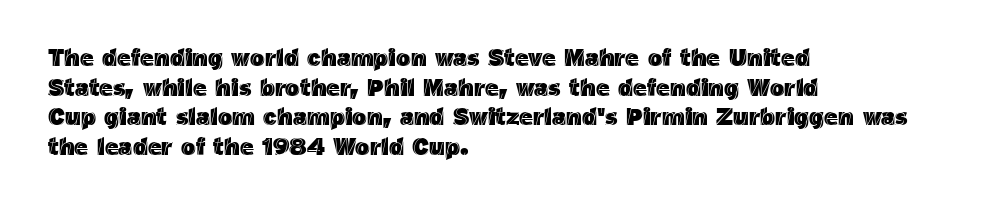
The image shows 24 px text type, upright; set left-aligned, line spacing 1.23x, normal letter spacing, not underlined.
